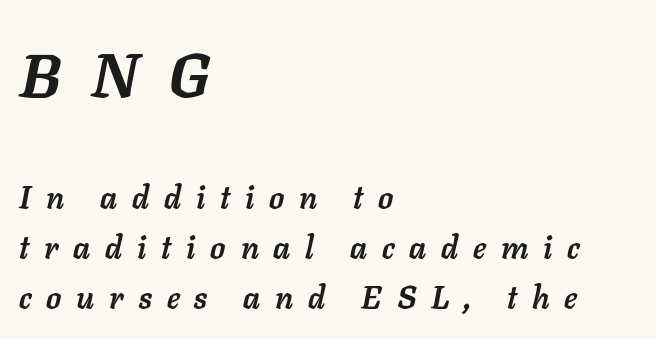
Q: Is the text bold? A: Yes.
Q: Is the text italic (slanted)? A: Yes, it leans right by about 11 degrees.
Q: Is the text underlined? A: No.
Q: How is the paragraph aligned? A: Left-aligned.
Q: Is the spacing between letters normal or unusually wide? A: Unusually wide.
Q: Is the spacing between lines tight, normal or loose? A: Normal.
Q: Which block of text is set in a larger size, the first (top) or the second (bottom)? A: The first (top) one.
Q: Width (condensed, normal, or wide)? A: Normal.
Q: Stroke contrast? A: Low.
Q: x-height? A: Medium.
Q: Monospaced? A: No.
